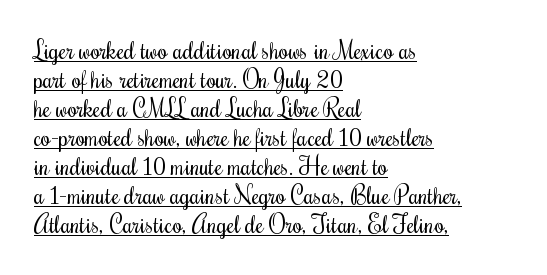
The image shows 24 px text type; set left-aligned, line spacing 1.21x, normal letter spacing, underlined.
